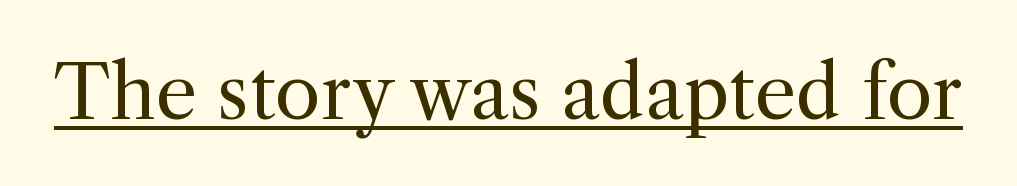
{"serif": "yes", "italic": "no", "bold": "no", "weight": "regular", "width": "normal", "x_height": "medium", "monospaced": "no", "underline": "yes", "letter_spacing": "normal", "letter_spacing_em": 0.0, "glyph_px": 74}
